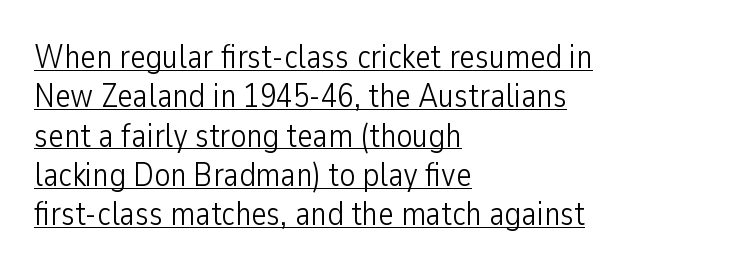
Q: Is the text bold? A: No.
Q: Is the text italic (slanted)? A: No, it is upright.
Q: Is the typeface a serif or a sans-serif typeface? A: Sans-serif.
Q: Is the text underlined? A: Yes.
Q: How is the paragraph aligned? A: Left-aligned.
Q: Is the spacing between letters normal or unusually wide? A: Normal.
Q: Width (condensed, normal, or wide)? A: Condensed.
Q: Stroke contrast? A: Low.
Q: x-height? A: Medium.
Q: Monospaced? A: No.
